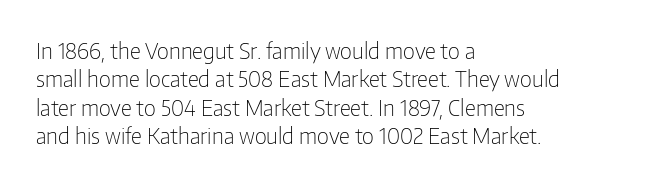
{"italic": "no", "bold": "no", "underline": "no", "align": "left", "line_spacing": "normal", "line_spacing_ratio": 1.29, "letter_spacing": "normal", "letter_spacing_em": 0.0, "glyph_px": 22}
